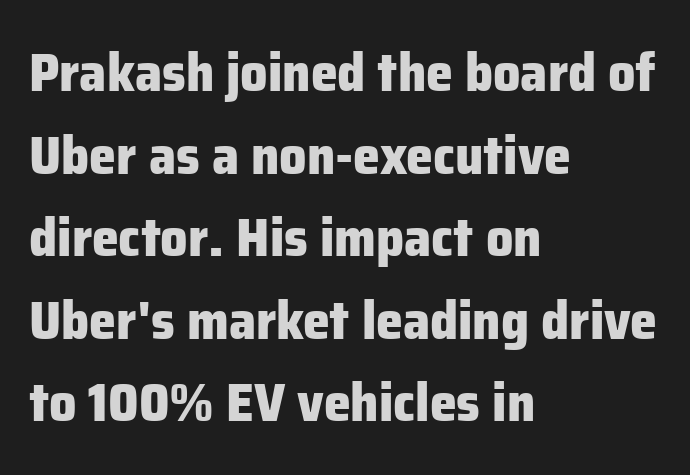
The image shows 54 px heavy sans-serif type, upright; set left-aligned, normal line spacing (1.53x), normal letter spacing, not underlined; low stroke contrast and a medium x-height.
